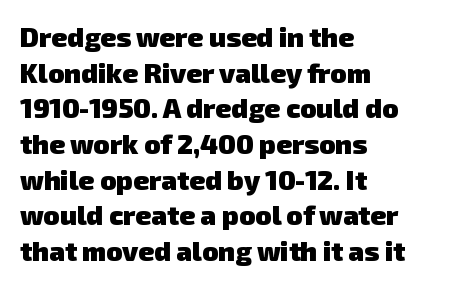
How would I describe the line gaps? Plain and ordinary. Casual observation: everything's shoved over to the left. The words here are not underlined. Students, note that the glyphs here touch the page at normal intervals. Strong, thick strokes mark this as bold type.
